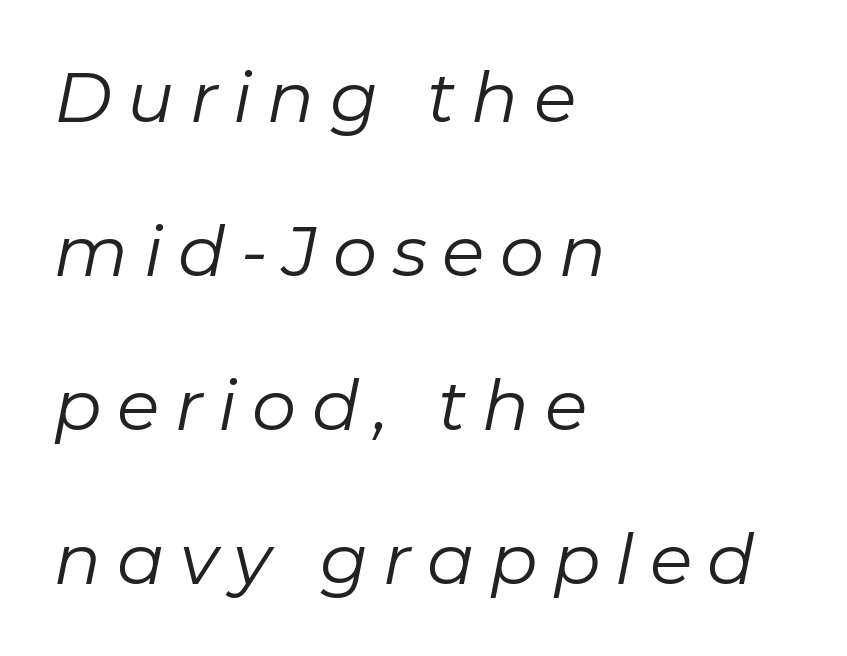
The strip under each line holds only bare page. Visually the block forms a straight wall on the left and a jagged coastline on the right. Airy leading. The weight would be labelled regular, book, light, or lighter still.
